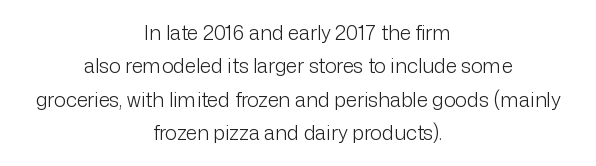
Q: Is the text bold? A: No.
Q: Is the text italic (slanted)? A: No, it is upright.
Q: Is the text underlined? A: No.
Q: How is the paragraph aligned? A: Centered.
Q: Is the spacing between letters normal or unusually wide? A: Normal.
Q: Is the spacing between lines tight, normal or loose? A: Normal.
